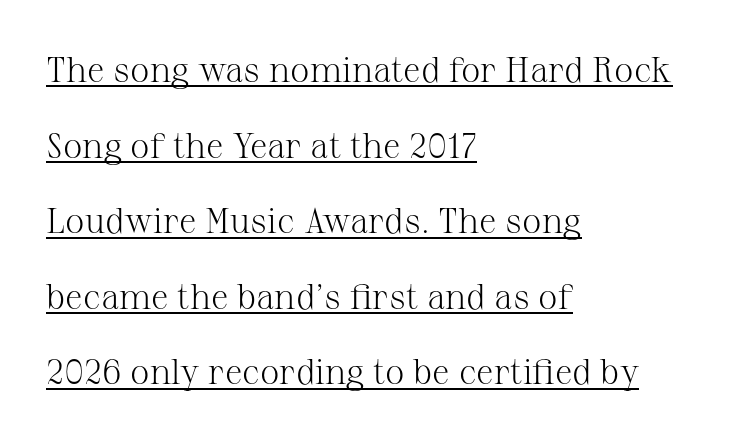
The lettering is marked with a stroke running underneath it. These lines are rendered in a variable-pitch font. How would I describe the line gaps? Wide and relaxed. Characters remain perfectly vertical along every line. Left-aligned paragraph, ragged on the right.
